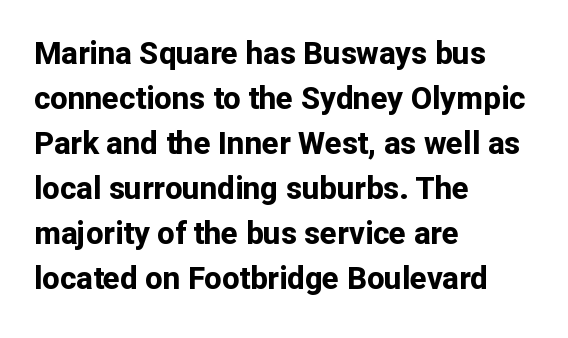
Q: Is the text bold? A: Yes.
Q: Is the text italic (slanted)? A: No, it is upright.
Q: Is the typeface a serif or a sans-serif typeface? A: Sans-serif.
Q: Is the text underlined? A: No.
Q: How is the paragraph aligned? A: Left-aligned.
Q: Is the spacing between letters normal or unusually wide? A: Normal.
Q: Is the spacing between lines tight, normal or loose? A: Normal.
Q: Width (condensed, normal, or wide)? A: Normal.
Q: Stroke contrast? A: Low.
Q: x-height? A: Medium.
Q: Monospaced? A: No.
